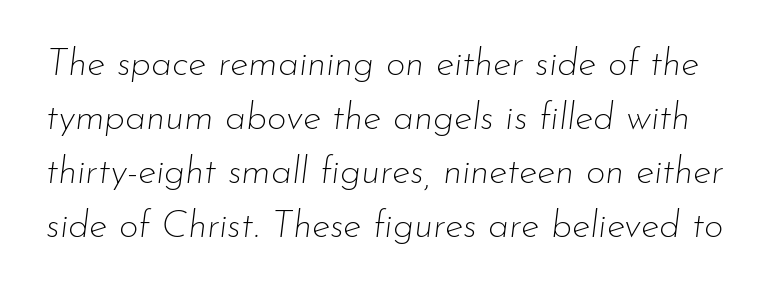
Q: Is the text bold? A: No.
Q: Is the text italic (slanted)? A: Yes, it leans right by about 7 degrees.
Q: Is the text underlined? A: No.
Q: Is the spacing between letters normal or unusually wide? A: Normal.
Q: Is the spacing between lines tight, normal or loose? A: Normal.
Q: Width (condensed, normal, or wide)? A: Normal.
Q: Stroke contrast? A: Low.
Q: x-height? A: Small.
Q: Monospaced? A: No.
